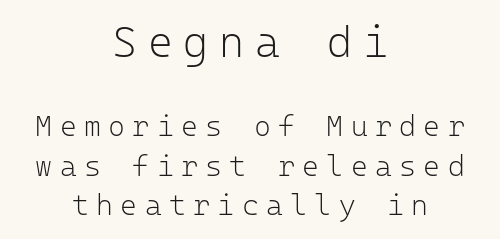
{"serif": "no", "italic": "no", "bold": "no", "weight": "light", "width": "normal", "stroke_contrast": "low", "x_height": "medium", "monospaced": "yes", "underline": "no", "align": "center", "line_spacing": "normal", "line_spacing_ratio": 1.35, "letter_spacing": "wide", "letter_spacing_em": 0.25, "larger_block": "first", "size_ratio": 1.48, "glyph_px": 43}
